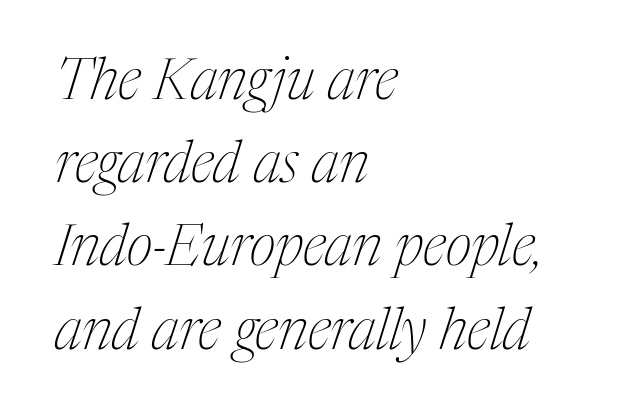
{"serif": "yes", "italic": "yes", "lean": "right", "slant_degrees": 17, "bold": "no", "weight": "thin", "width": "condensed", "stroke_contrast": "medium", "x_height": "medium", "monospaced": "no", "underline": "no", "align": "left", "line_spacing": "normal", "line_spacing_ratio": 1.46, "letter_spacing": "normal", "letter_spacing_em": 0.0, "glyph_px": 57}
